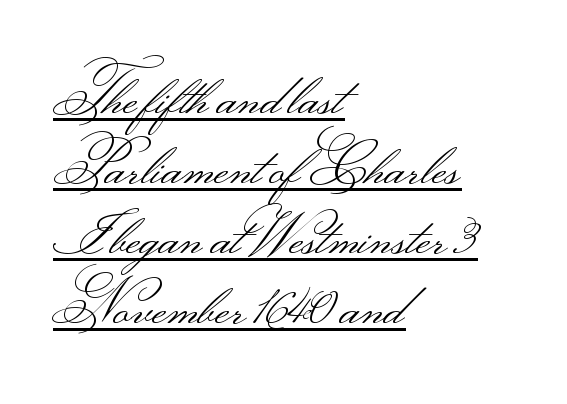
Q: Is the text bold? A: No.
Q: Is the text italic (slanted)? A: Yes.
Q: Is the typeface a serif or a sans-serif typeface? A: Sans-serif.
Q: Is the text underlined? A: Yes.
Q: How is the paragraph aligned? A: Left-aligned.
Q: Is the spacing between letters normal or unusually wide? A: Normal.
Q: Is the spacing between lines tight, normal or loose? A: Normal.
Q: Width (condensed, normal, or wide)? A: Wide.
Q: Stroke contrast? A: Medium.
Q: Monospaced? A: No.
